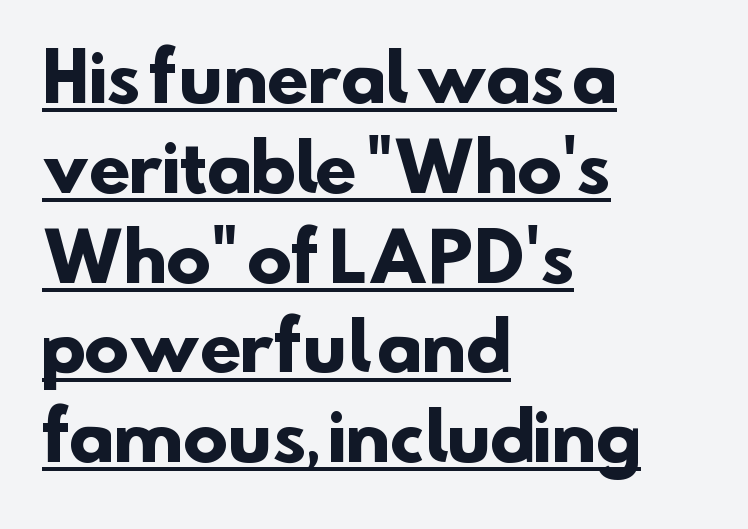
{"serif": "no", "bold": "yes", "weight": "heavy", "width": "normal", "stroke_contrast": "low", "x_height": "small", "monospaced": "no", "underline": "yes", "align": "left", "line_spacing": "normal", "line_spacing_ratio": 1.34, "letter_spacing": "normal", "letter_spacing_em": 0.0, "glyph_px": 67}
